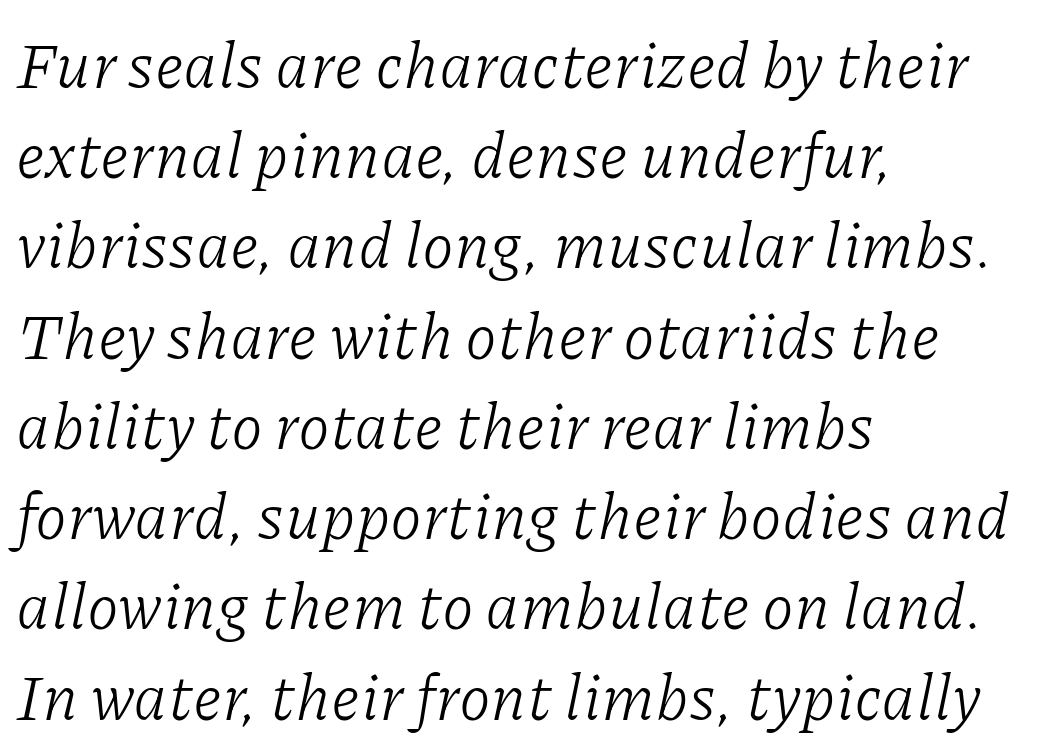
Q: Is the text bold? A: No.
Q: Is the text italic (slanted)? A: Yes, it leans right by about 11 degrees.
Q: Is the typeface a serif or a sans-serif typeface? A: Serif.
Q: Is the text underlined? A: No.
Q: How is the paragraph aligned? A: Left-aligned.
Q: Is the spacing between letters normal or unusually wide? A: Normal.
Q: Is the spacing between lines tight, normal or loose? A: Normal.
Q: Width (condensed, normal, or wide)? A: Normal.
Q: Stroke contrast? A: Low.
Q: x-height? A: Medium.
Q: Monospaced? A: No.
